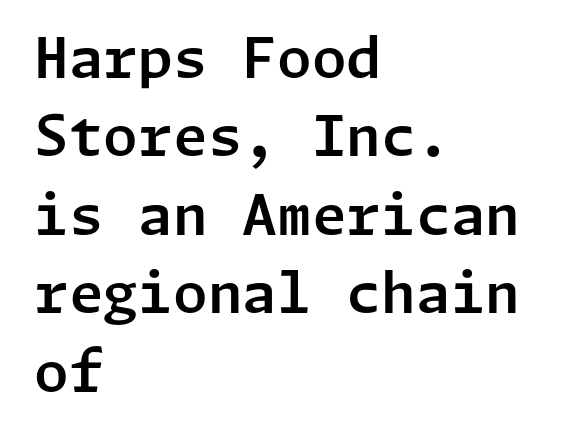
Q: Is the text italic (slanted)? A: No, it is upright.
Q: Is the typeface a serif or a sans-serif typeface? A: Sans-serif.
Q: Is the text underlined? A: No.
Q: How is the paragraph aligned? A: Left-aligned.
Q: Is the spacing between letters normal or unusually wide? A: Normal.
Q: Is the spacing between lines tight, normal or loose? A: Normal.
Q: Width (condensed, normal, or wide)? A: Normal.
Q: Stroke contrast? A: Low.
Q: x-height? A: Medium.
